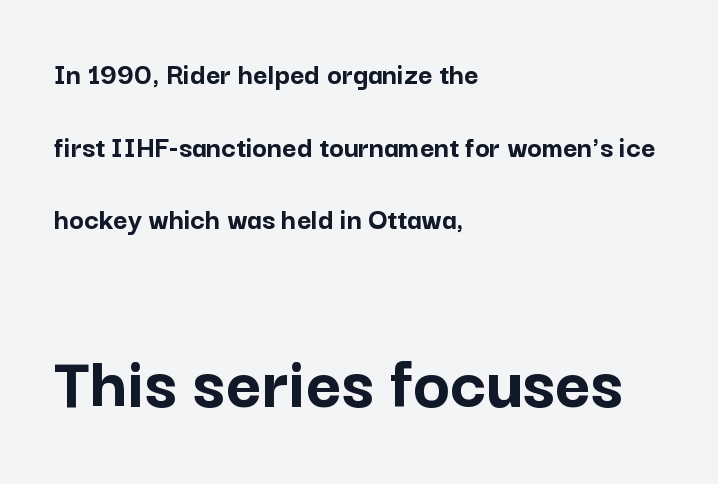
Q: Is the text bold? A: Yes.
Q: Is the text italic (slanted)? A: No, it is upright.
Q: Is the typeface a serif or a sans-serif typeface? A: Sans-serif.
Q: Is the text underlined? A: No.
Q: How is the paragraph aligned? A: Left-aligned.
Q: Is the spacing between letters normal or unusually wide? A: Normal.
Q: Is the spacing between lines tight, normal or loose? A: Loose.
Q: Which block of text is set in a larger size, the first (top) or the second (bottom)? A: The second (bottom) one.
Q: Width (condensed, normal, or wide)? A: Normal.
Q: Stroke contrast? A: Low.
Q: x-height? A: Medium.
Q: Monospaced? A: No.
